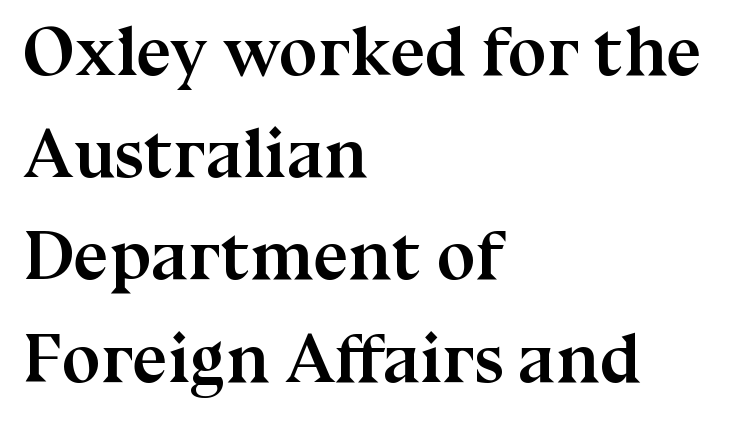
{"serif": "yes", "italic": "no", "bold": "yes", "weight": "semibold", "width": "normal", "stroke_contrast": "medium", "x_height": "medium", "monospaced": "no", "underline": "no", "align": "left", "line_spacing": "normal", "line_spacing_ratio": 1.46, "letter_spacing": "normal", "letter_spacing_em": 0.0, "glyph_px": 70}
